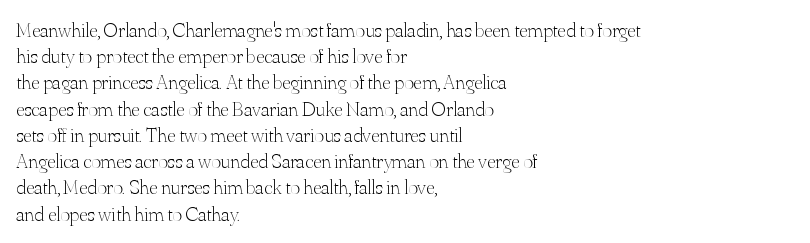
Q: Is the text bold? A: No.
Q: Is the text italic (slanted)? A: No, it is upright.
Q: Is the text underlined? A: No.
Q: How is the paragraph aligned? A: Left-aligned.
Q: Is the spacing between letters normal or unusually wide? A: Normal.
Q: Is the spacing between lines tight, normal or loose? A: Normal.
